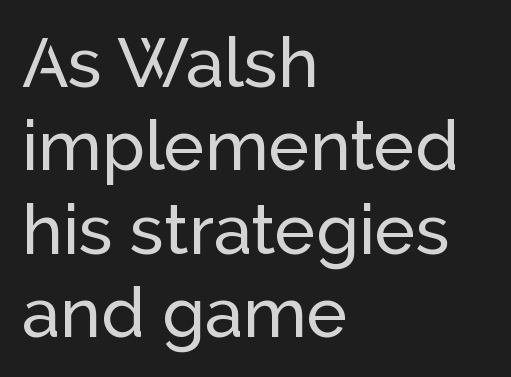
Q: Is the text italic (slanted)? A: No, it is upright.
Q: Is the typeface a serif or a sans-serif typeface? A: Sans-serif.
Q: Is the text underlined? A: No.
Q: How is the paragraph aligned? A: Left-aligned.
Q: Is the spacing between letters normal or unusually wide? A: Normal.
Q: Width (condensed, normal, or wide)? A: Normal.
Q: Stroke contrast? A: Low.
Q: x-height? A: Medium.
Q: Monospaced? A: No.
